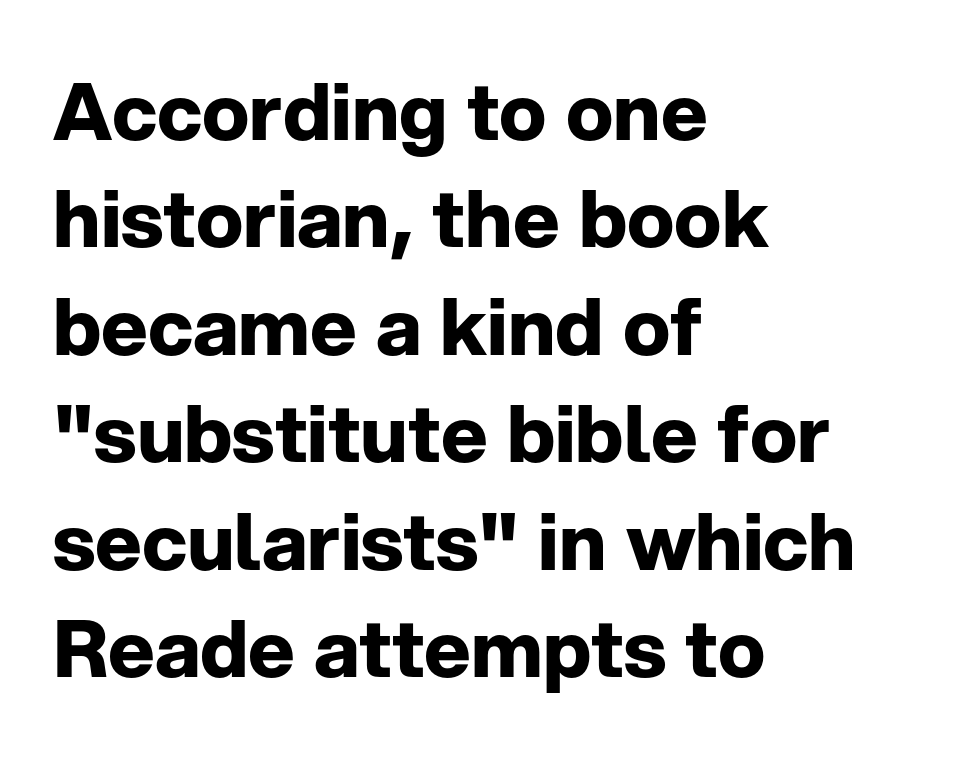
Q: Is the text bold? A: Yes.
Q: Is the text italic (slanted)? A: No, it is upright.
Q: Is the typeface a serif or a sans-serif typeface? A: Sans-serif.
Q: Is the text underlined? A: No.
Q: How is the paragraph aligned? A: Left-aligned.
Q: Is the spacing between letters normal or unusually wide? A: Normal.
Q: Is the spacing between lines tight, normal or loose? A: Normal.
Q: Width (condensed, normal, or wide)? A: Normal.
Q: Stroke contrast? A: Low.
Q: x-height? A: Medium.
Q: Monospaced? A: No.
